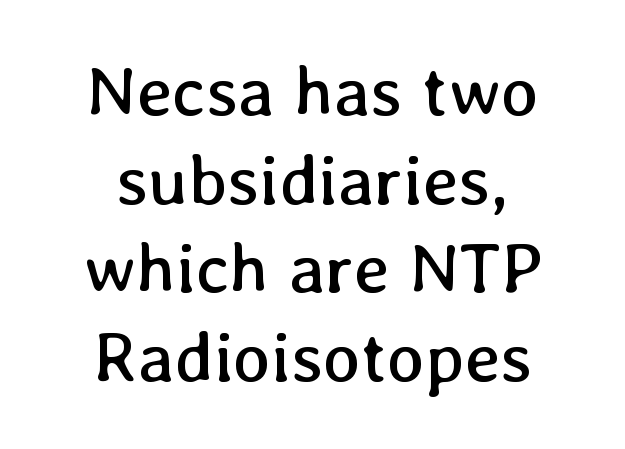
Think standard paragraph weight, or any step lighter than that. Words appear dense and cohesive because spacing is normal. The block of text has a typical density, with ordinary space between rows. This sample has the flowing, uneven cadence of proportional lettering. Just letters on the line, the space beneath them empty. The paragraph has two soft edges and a firm central axis.
